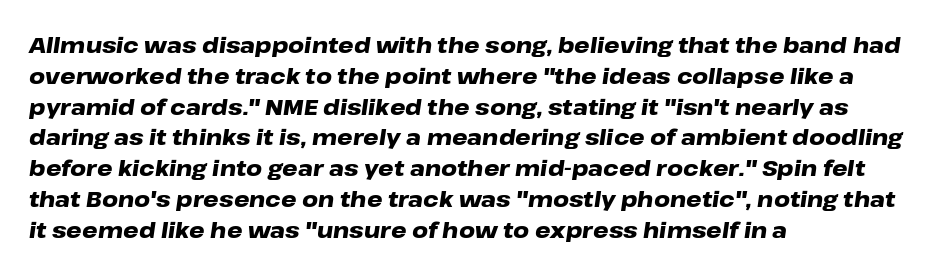
The image shows 22 px bold type, italic (leaning right); set left-aligned, normal line spacing (1.4x), normal letter spacing, not underlined.
